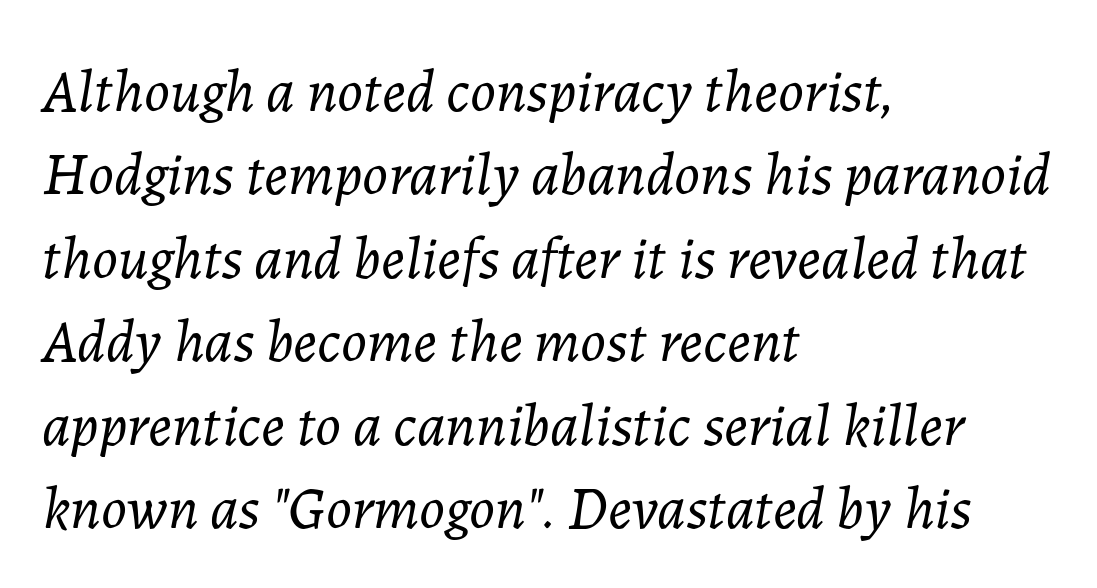
The image shows 60 px light type, italic (leaning right); set left-aligned, normal line spacing (1.39x), normal letter spacing, not underlined; low stroke contrast and a medium x-height.
